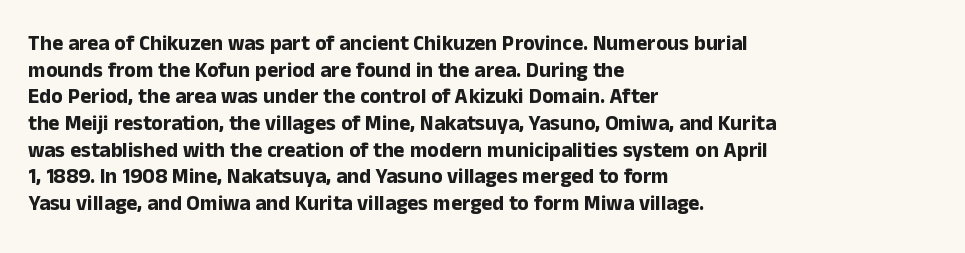
Honestly, the row spacing looks completely unremarkable. Posture: upright roman. Plenty of ink on the page — the face is bold. Typeset ragged right — the left edge is the straight one.
